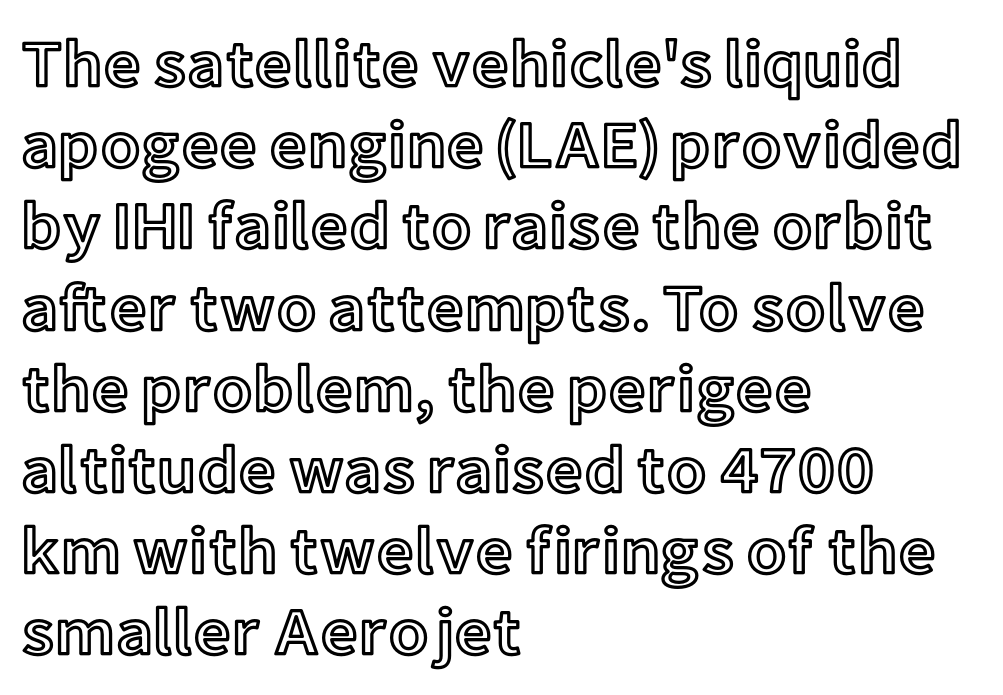
Looks like regular typesetting: each glyph gets only the width it needs. Decoration check: the copy has no underline. This is the regular roman posture of the typeface. One-word summary of the alignment: left.
